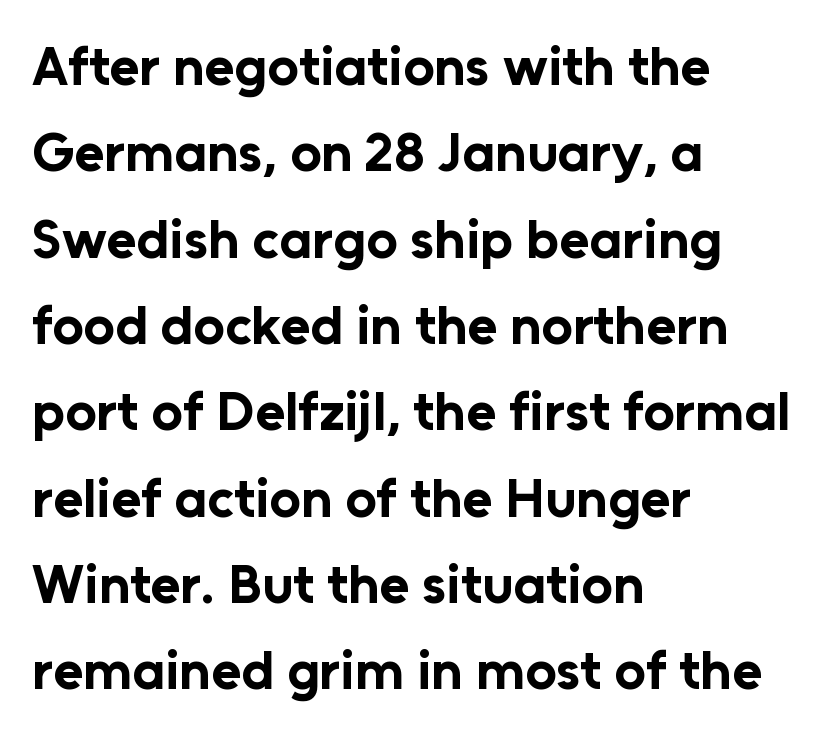
The image shows 55 px bold sans-serif type, upright; set left-aligned, normal line spacing (1.57x), normal letter spacing, not underlined; low stroke contrast and a medium x-height.
